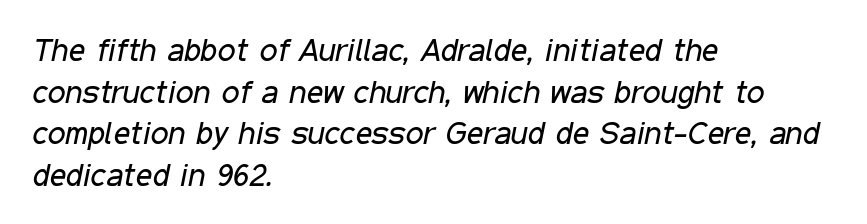
{"italic": "yes", "lean": "right", "slant_degrees": 11, "bold": "no", "weight": "regular", "width": "condensed", "stroke_contrast": "low", "x_height": "medium", "monospaced": "no", "underline": "no", "align": "left", "line_spacing": "normal", "line_spacing_ratio": 1.3, "letter_spacing": "normal", "letter_spacing_em": 0.0, "glyph_px": 32}
